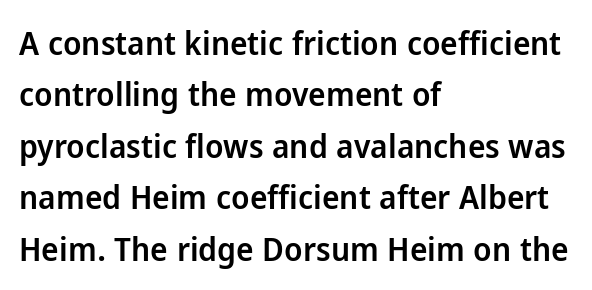
Standard letterfit; no display-style spreading of the glyphs. You can tell from the bare stems that sans-serif type was used. Is the type bold? Partly — it's a semibold, heavier than regular but not fully bold. Each line starts at the same left margin while the right side varies.
